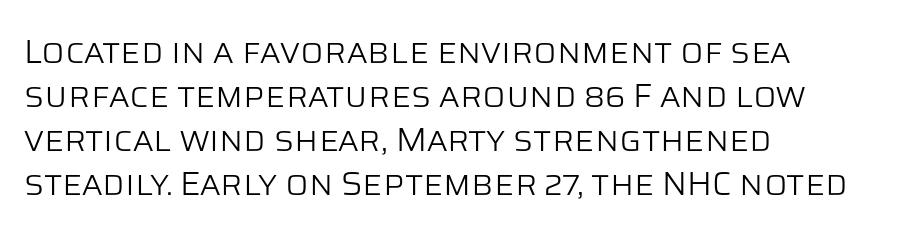
Character widths vary here, with narrow letters taking less room than wide ones. Descenders hang freely into open space. The text was rendered using a sans face with plain stroke endings. Is the type heavy? It reads as light-to-regular instead. Rendered with straight, roman letterforms. Short and long lines alike share a common starting point at left.
